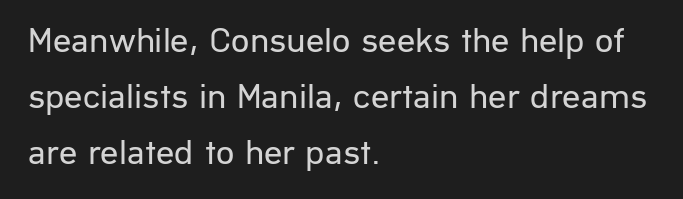
Q: Is the text bold? A: No.
Q: Is the text italic (slanted)? A: No, it is upright.
Q: Is the typeface a serif or a sans-serif typeface? A: Sans-serif.
Q: Is the text underlined? A: No.
Q: How is the paragraph aligned? A: Left-aligned.
Q: Is the spacing between letters normal or unusually wide? A: Normal.
Q: Is the spacing between lines tight, normal or loose? A: Normal.
Q: Width (condensed, normal, or wide)? A: Normal.
Q: Stroke contrast? A: Low.
Q: x-height? A: Medium.
Q: Monospaced? A: No.
